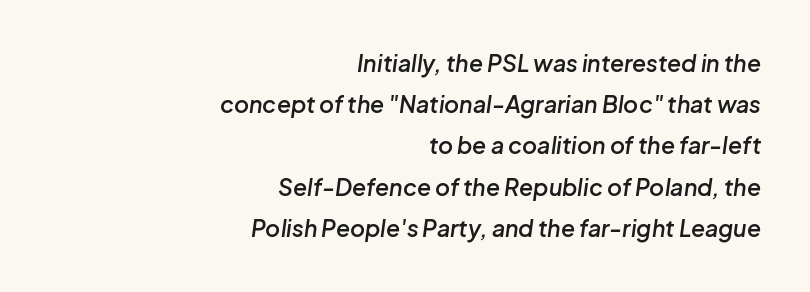
Bold? Not quite — semibold, heavier than regular but stopping short. The passage shown has conventional tracking throughout. In terms of posture, this sample is oblique. Does the copy run flush right? Yes — the right margin is perfectly even.
